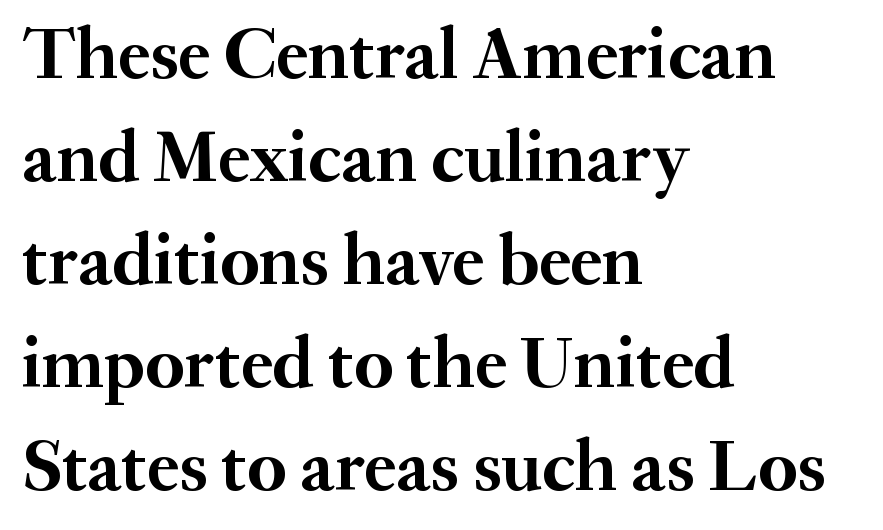
Q: Is the text bold? A: Yes.
Q: Is the text italic (slanted)? A: No, it is upright.
Q: Is the typeface a serif or a sans-serif typeface? A: Serif.
Q: Is the text underlined? A: No.
Q: How is the paragraph aligned? A: Left-aligned.
Q: Is the spacing between letters normal or unusually wide? A: Normal.
Q: Is the spacing between lines tight, normal or loose? A: Normal.
Q: Width (condensed, normal, or wide)? A: Normal.
Q: Stroke contrast? A: Medium.
Q: x-height? A: Small.
Q: Monospaced? A: No.
